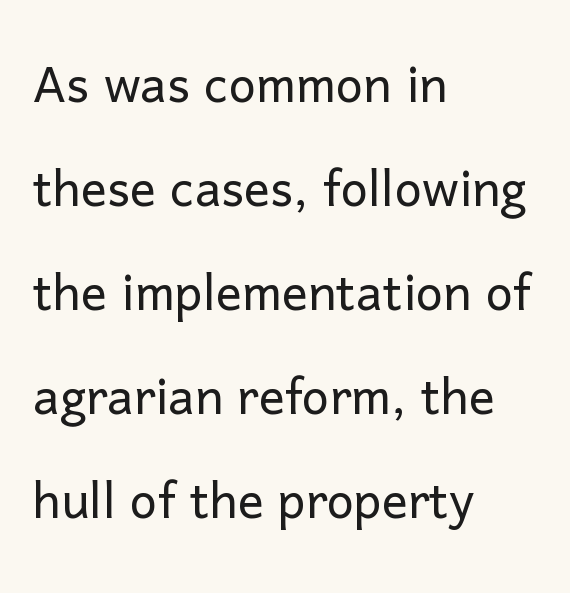
The image shows 65 px light sans-serif type, upright; set left-aligned, normal line spacing (1.6x), normal letter spacing, not underlined; low stroke contrast and a medium x-height.
